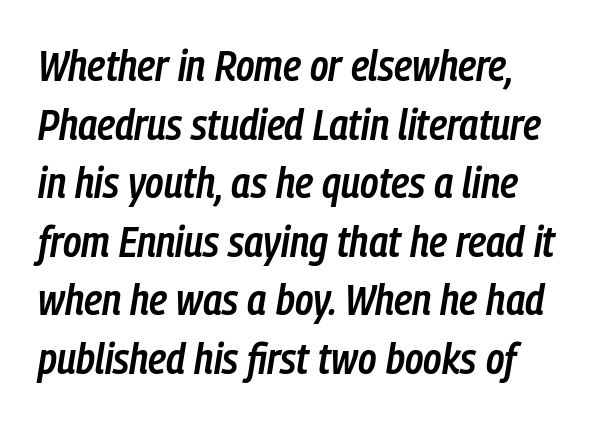
{"italic": "yes", "lean": "right", "slant_degrees": 9, "bold": "semi", "weight": "semibold", "width": "condensed", "stroke_contrast": "low", "x_height": "medium", "monospaced": "no", "underline": "no", "align": "left", "line_spacing": "normal", "line_spacing_ratio": 1.33, "letter_spacing": "normal", "letter_spacing_em": 0.0, "glyph_px": 44}
